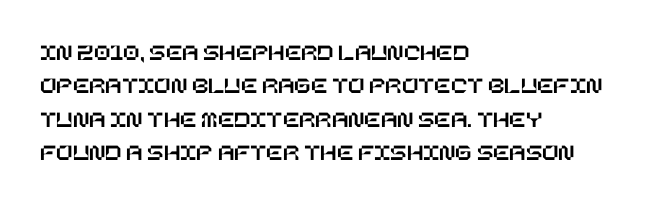
Style check: upright. Bare-footed words on every line. The passage shown has conventional tracking throughout. If you measured baseline to baseline, you'd find a middling distance. A student would call this left alignment; a typographer would say flush left, rag right.
